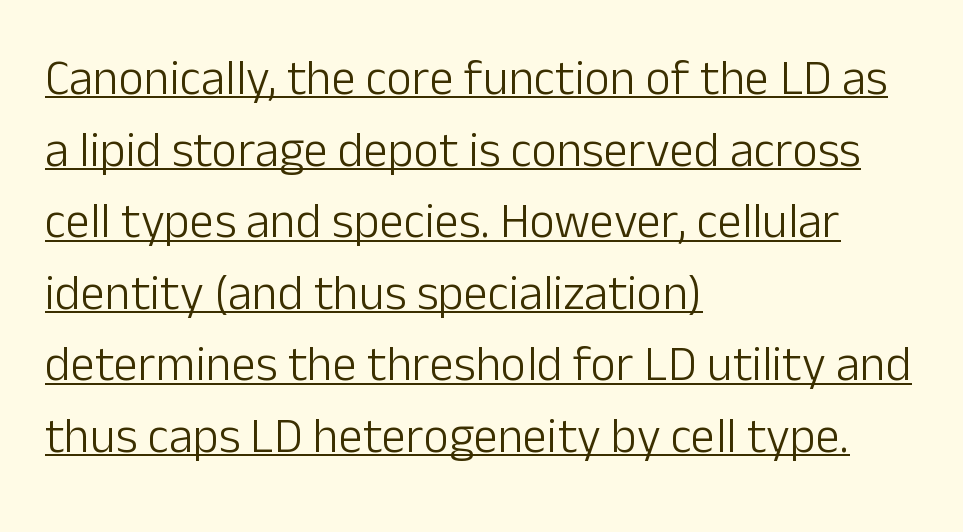
{"serif": "no", "italic": "no", "bold": "no", "weight": "light", "width": "normal", "stroke_contrast": "low", "x_height": "medium", "monospaced": "no", "underline": "yes", "align": "left", "line_spacing": "normal", "line_spacing_ratio": 1.46, "letter_spacing": "normal", "letter_spacing_em": 0.0, "glyph_px": 49}
